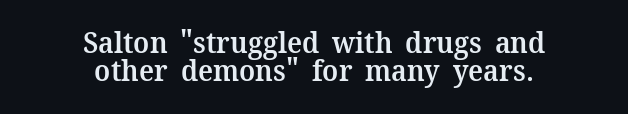
If you folded the block vertically in half, each line would mirror itself in length. The characters display serif detailing at their extremities. Here the designer chose a conventional face with non-uniform glyph widths. Honestly, the letter spacing is just normal — you wouldn't notice it.
